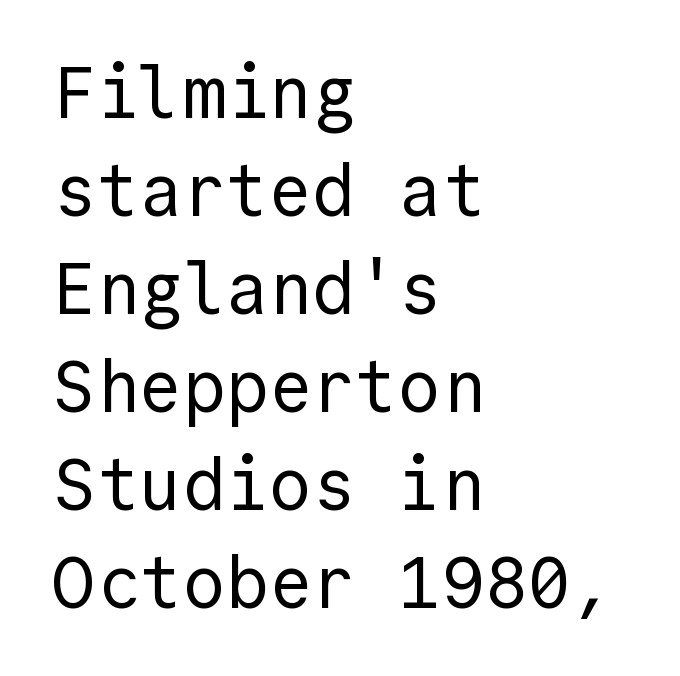
The rendering uses typewriter-style spacing with identical character cells. This is roman type, the default non-slanted kind. This rendering employs a face without finishing strokes, i.e., a sans-serif. Leading matches the norm, producing a regular column. Horizontally, the lines are justified to the leading edge only. The gaps between neighbouring characters are ordinary and unremarkable.
